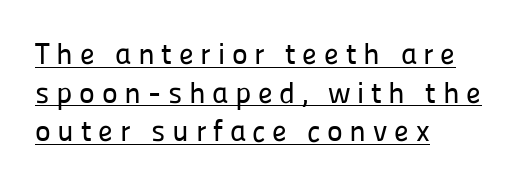
Q: Is the text italic (slanted)? A: No, it is upright.
Q: Is the typeface a serif or a sans-serif typeface? A: Sans-serif.
Q: Is the text underlined? A: Yes.
Q: How is the paragraph aligned? A: Left-aligned.
Q: Is the spacing between letters normal or unusually wide? A: Unusually wide.
Q: Is the spacing between lines tight, normal or loose? A: Normal.
Q: Width (condensed, normal, or wide)? A: Normal.
Q: Stroke contrast? A: Low.
Q: x-height? A: Medium.
Q: Monospaced? A: No.
